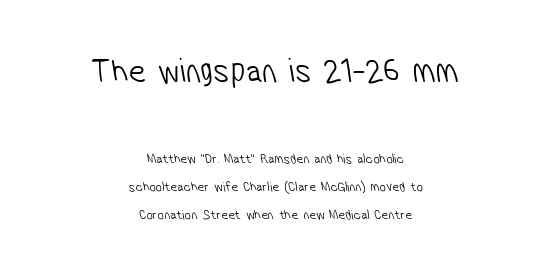
{"serif": "no", "bold": "no", "weight": "light", "width": "condensed", "stroke_contrast": "low", "x_height": "medium", "monospaced": "no", "underline": "no", "align": "center", "line_spacing": "loose", "line_spacing_ratio": 1.98, "letter_spacing": "normal", "letter_spacing_em": 0.0, "larger_block": "first", "size_ratio": 2.5, "glyph_px": 35}
